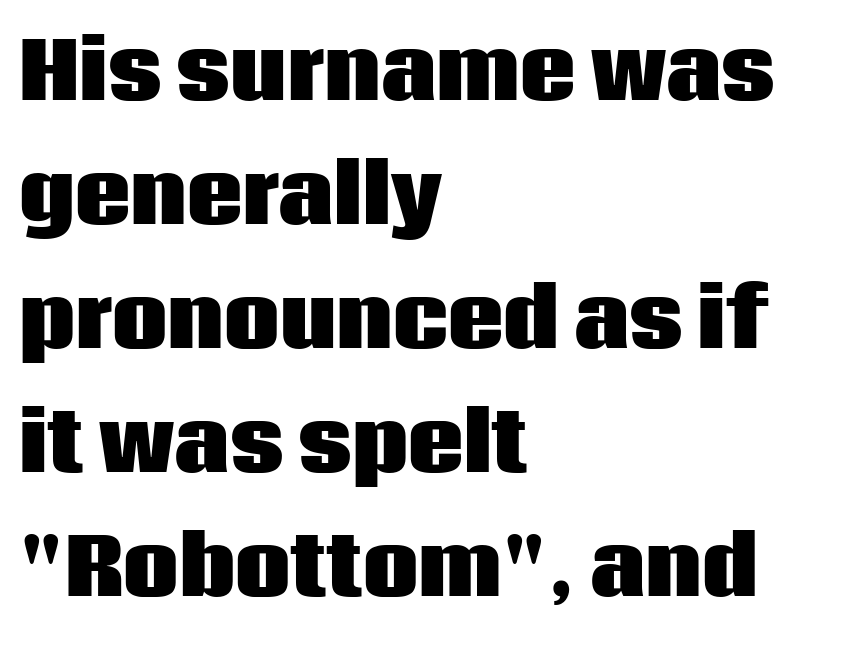
Q: Is the text bold? A: Yes.
Q: Is the text italic (slanted)? A: No, it is upright.
Q: Is the typeface a serif or a sans-serif typeface? A: Sans-serif.
Q: Is the text underlined? A: No.
Q: How is the paragraph aligned? A: Left-aligned.
Q: Is the spacing between letters normal or unusually wide? A: Normal.
Q: Is the spacing between lines tight, normal or loose? A: Normal.
Q: Width (condensed, normal, or wide)? A: Normal.
Q: Stroke contrast? A: Low.
Q: x-height? A: Large.
Q: Monospaced? A: No.
